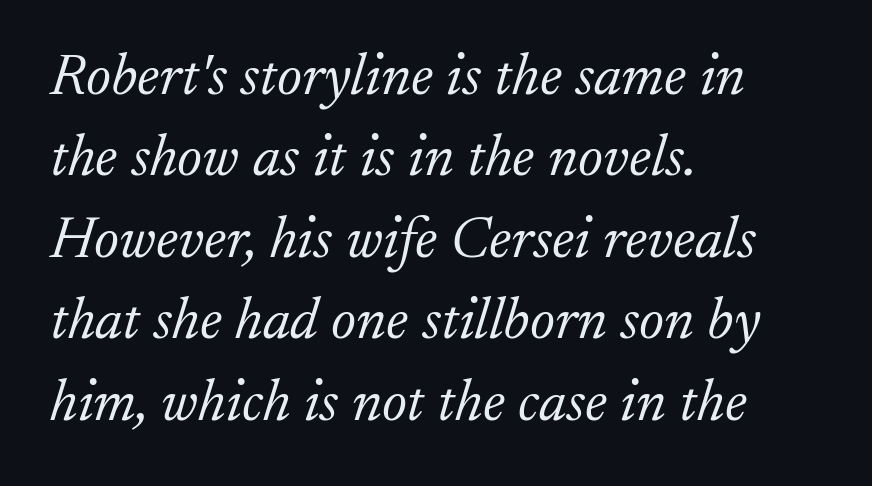
You can tell it's italic because the verticals aren't actually vertical. The face used here is proportionally spaced, like ordinary book or web type. These glyphs show unthickened strokes, regular width or finer. Words appear dense and cohesive because spacing is normal.
